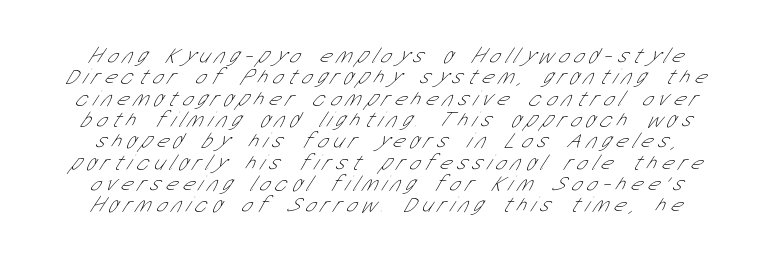
The block of text is dense from top to bottom, with scant space between rows. The weight would be labelled regular, book, light, or lighter still. Tracking value appears strongly positive — letters spread wide. Honestly, there is no underline to notice here at all.
